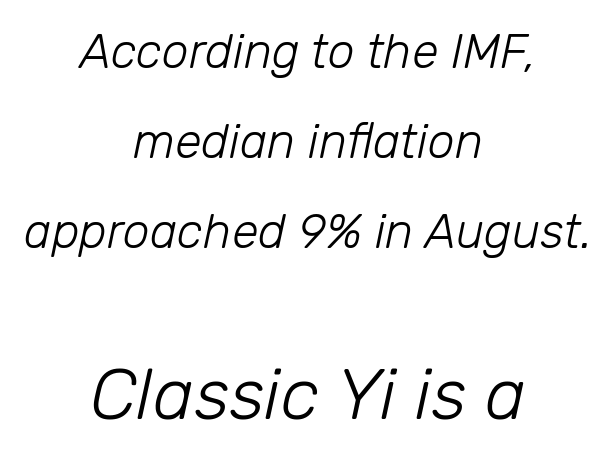
The image shows 72 px light type, italic (leaning right); set centered, line spacing 1.88x, normal letter spacing, not underlined; the second (bottom) block is 1.5x larger; low stroke contrast and a medium x-height.
